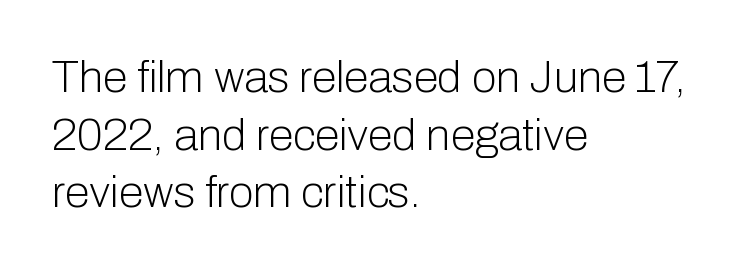
Q: Is the text bold? A: No.
Q: Is the text italic (slanted)? A: No, it is upright.
Q: Is the typeface a serif or a sans-serif typeface? A: Sans-serif.
Q: Is the text underlined? A: No.
Q: How is the paragraph aligned? A: Left-aligned.
Q: Is the spacing between letters normal or unusually wide? A: Normal.
Q: Is the spacing between lines tight, normal or loose? A: Normal.
Q: Width (condensed, normal, or wide)? A: Normal.
Q: Stroke contrast? A: Low.
Q: x-height? A: Medium.
Q: Monospaced? A: No.
